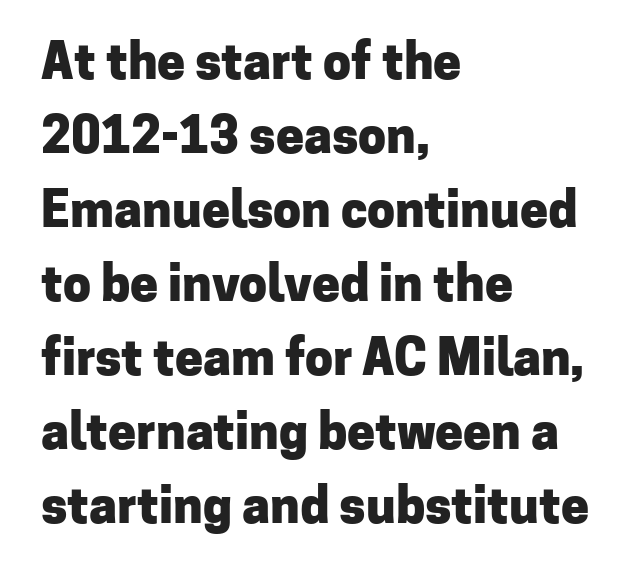
Q: Is the text bold? A: Yes.
Q: Is the text italic (slanted)? A: No, it is upright.
Q: Is the typeface a serif or a sans-serif typeface? A: Sans-serif.
Q: Is the text underlined? A: No.
Q: How is the paragraph aligned? A: Left-aligned.
Q: Is the spacing between letters normal or unusually wide? A: Normal.
Q: Is the spacing between lines tight, normal or loose? A: Normal.
Q: Width (condensed, normal, or wide)? A: Normal.
Q: Stroke contrast? A: Low.
Q: x-height? A: Medium.
Q: Monospaced? A: No.
